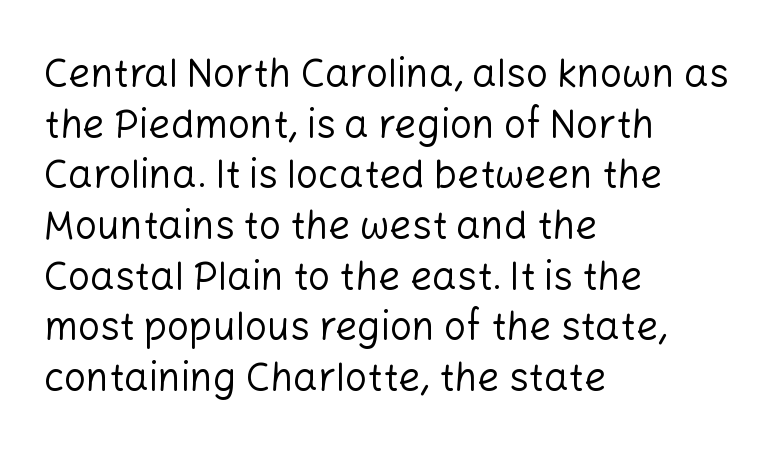
Q: Is the text bold? A: No.
Q: Is the text italic (slanted)? A: No, it is upright.
Q: Is the typeface a serif or a sans-serif typeface? A: Sans-serif.
Q: Is the text underlined? A: No.
Q: How is the paragraph aligned? A: Left-aligned.
Q: Is the spacing between letters normal or unusually wide? A: Normal.
Q: Is the spacing between lines tight, normal or loose? A: Normal.
Q: Width (condensed, normal, or wide)? A: Normal.
Q: Stroke contrast? A: Low.
Q: x-height? A: Medium.
Q: Monospaced? A: No.
